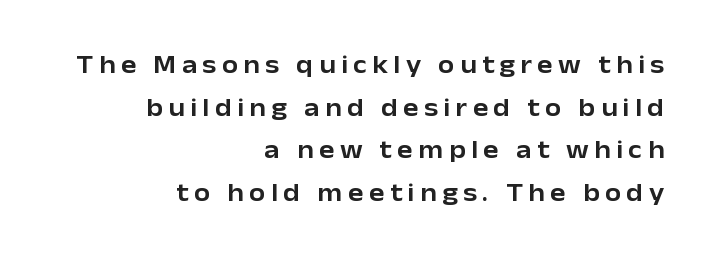
The image shows 26 px text type, upright; set right-aligned, normal line spacing (1.64x), unusually wide letter spacing (+0.21 em), not underlined.
